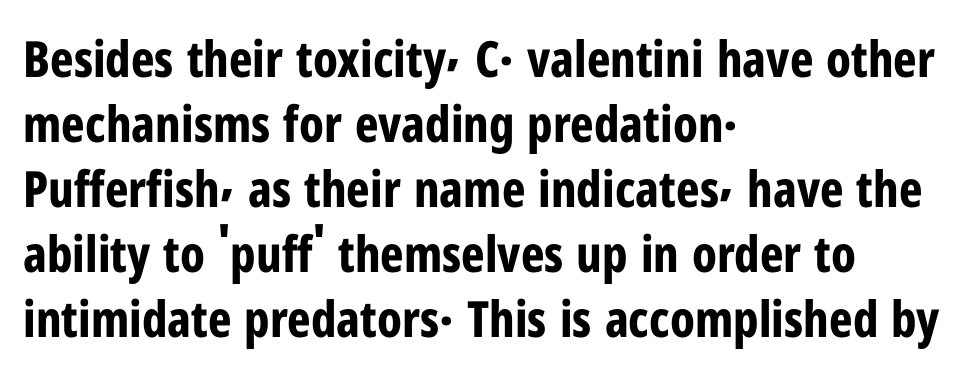
The image shows 50 px bold, condensed sans-serif type, upright; set left-aligned, normal line spacing (1.3x), normal letter spacing, not underlined; low stroke contrast and a medium x-height.
